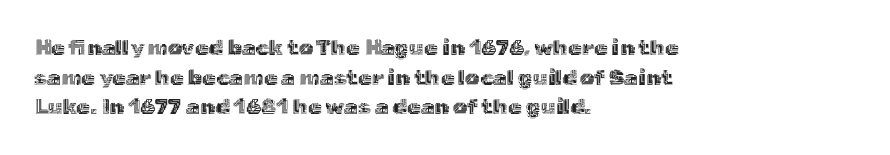
The image shows 22 px text type, upright; set left-aligned, normal line spacing (1.35x), normal letter spacing, not underlined.
